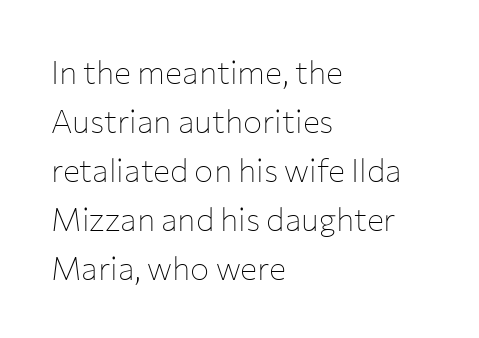
{"serif": "no", "italic": "no", "bold": "no", "weight": "thin", "width": "normal", "stroke_contrast": "low", "x_height": "medium", "monospaced": "no", "underline": "no", "align": "left", "line_spacing": "normal", "line_spacing_ratio": 1.53, "letter_spacing": "normal", "letter_spacing_em": 0.0, "glyph_px": 32}
